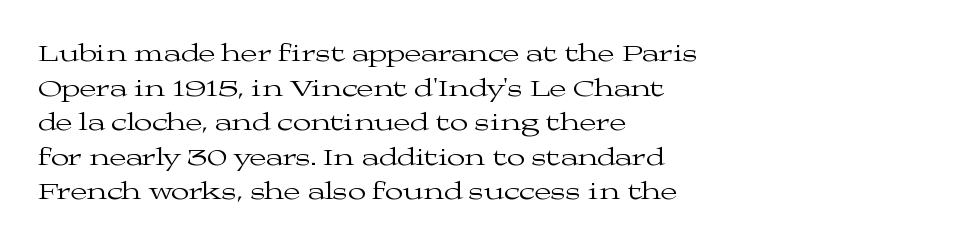
Regarding leading, the lines here are spaced in the standard way. The letters look calm and open, with moderate or lighter stems. Layout note: lines flush left. The rendering keeps characters at their native spacing. The lettering stays uniformly vertical, giving the passage a roman look. Underline: absent.
